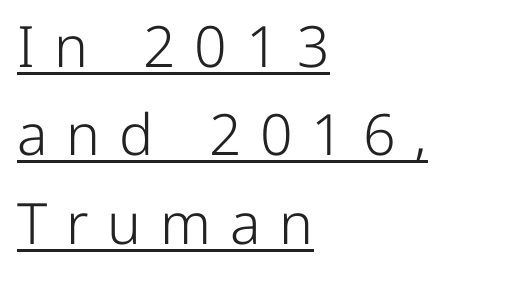
Q: Is the text bold? A: No.
Q: Is the text italic (slanted)? A: No, it is upright.
Q: Is the typeface a serif or a sans-serif typeface? A: Sans-serif.
Q: Is the text underlined? A: Yes.
Q: How is the paragraph aligned? A: Left-aligned.
Q: Is the spacing between letters normal or unusually wide? A: Unusually wide.
Q: Is the spacing between lines tight, normal or loose? A: Normal.
Q: Width (condensed, normal, or wide)? A: Normal.
Q: Stroke contrast? A: Low.
Q: x-height? A: Medium.
Q: Monospaced? A: No.
